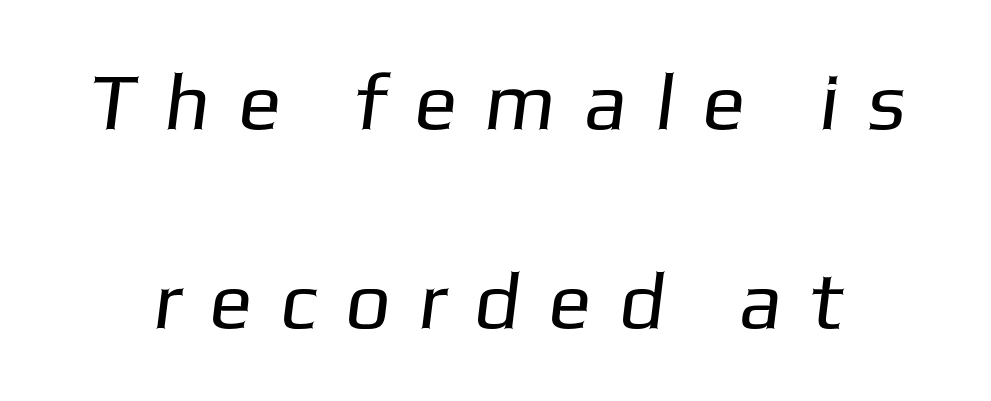
Interline gaps are noticeably wide in this sample. The type family on display is of the sans-serif kind. Letter spacing: wide. Proportional: the letters do not fall into vertical columns. The cut favours lightness, reaching ordinary text weight at its darkest. The space directly below the letters is spotless.
